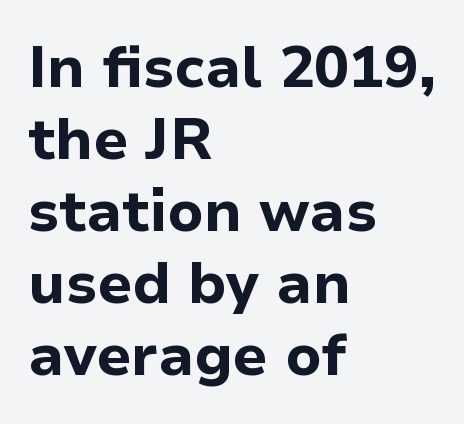
You could call the tracking neutral — neither tight nor loose. Every row of glyphs begins at an identical x-position on the left. Serifs: no, the terminals of the letterforms are clean. Note the varied advance widths — an 'i' is clearly narrower than an 'm'. Heavy, bold letterforms. Underline: absent.
